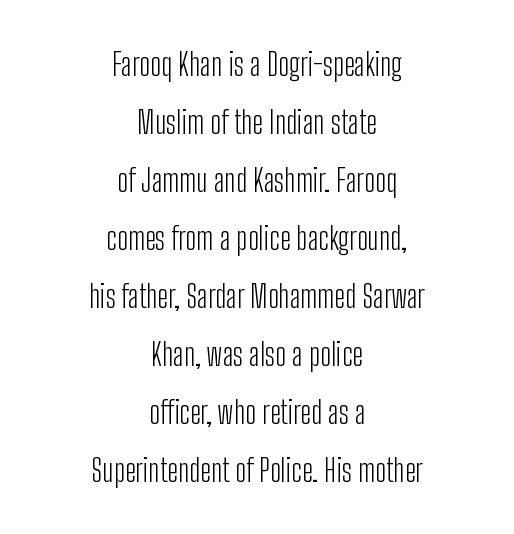
The image shows 31 px light, condensed sans-serif type, upright; set centered, line spacing 1.87x, normal letter spacing, not underlined; low stroke contrast and a medium x-height.
